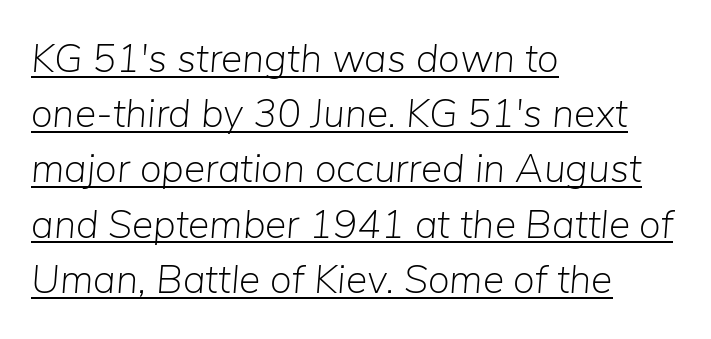
The typesetter chose a ragged-right arrangement here. The text carries the slant typical of an italic or oblique font. Here the glyphs are tracked normally, forming tight word shapes. The rendering uses natural spacing where letterforms have individual widths. Successive baselines arrive at the customary interval. Underline: present.
